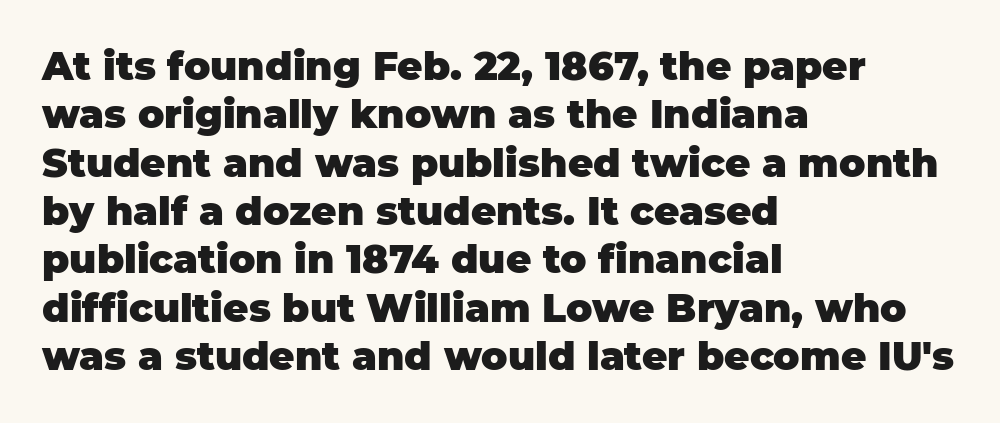
Each letter keeps its own natural width here, so spacing adapts to shape. Layout note: lines flush left. The letters carry no serifs — their stems end cleanly without finishing strokes. Unlike italic type, these characters show no tilt at all. Words float on clear page, feet unadorned. You'd pick this weight for a headline — it's a proper bold.
